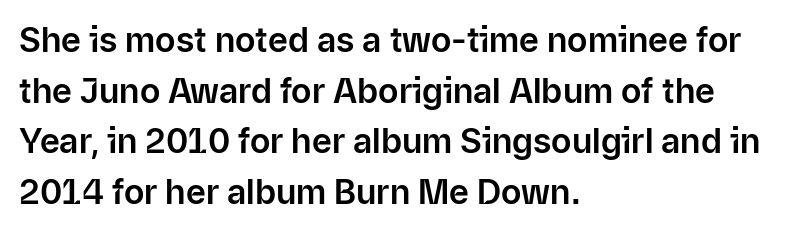
The strip under each line holds only bare page. Note: no serifs on the glyphs. Line spacing here is normal. Does extra space separate the letters? No, they use regular spacing.
